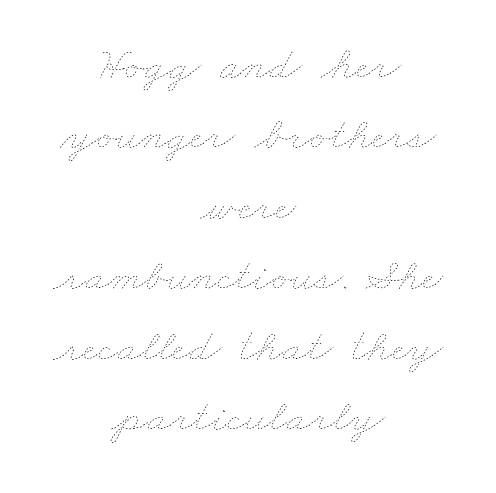
Q: Is the text bold? A: No.
Q: Is the text underlined? A: No.
Q: How is the paragraph aligned? A: Centered.
Q: Is the spacing between letters normal or unusually wide? A: Normal.
Q: Is the spacing between lines tight, normal or loose? A: Normal.
Q: Width (condensed, normal, or wide)? A: Wide.
Q: Stroke contrast? A: Low.
Q: x-height? A: Small.
Q: Monospaced? A: No.
